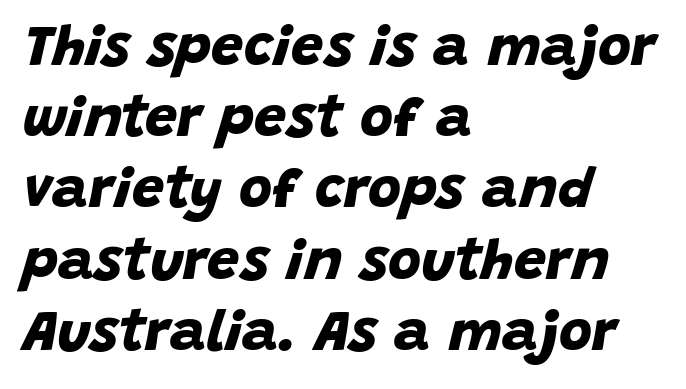
Q: Is the text bold? A: Yes.
Q: Is the typeface a serif or a sans-serif typeface? A: Sans-serif.
Q: Is the text underlined? A: No.
Q: How is the paragraph aligned? A: Left-aligned.
Q: Is the spacing between letters normal or unusually wide? A: Normal.
Q: Is the spacing between lines tight, normal or loose? A: Normal.
Q: Width (condensed, normal, or wide)? A: Normal.
Q: Stroke contrast? A: Low.
Q: x-height? A: Large.
Q: Monospaced? A: No.
